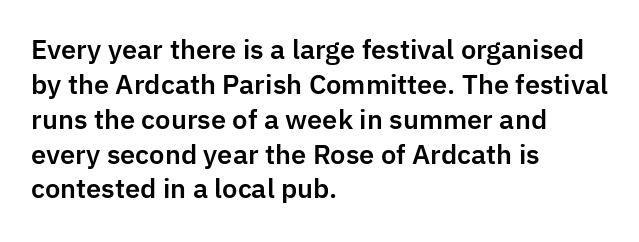
{"italic": "no", "underline": "no", "align": "left", "line_spacing": "normal", "line_spacing_ratio": 1.34, "letter_spacing": "normal", "letter_spacing_em": 0.0, "glyph_px": 26}
